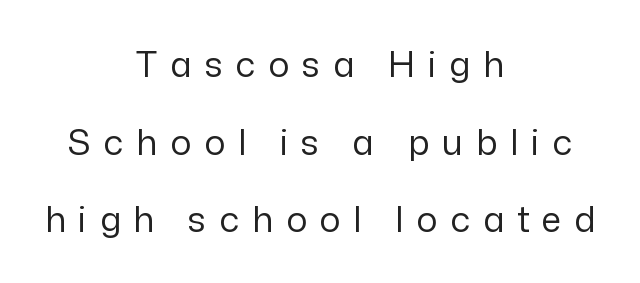
The image shows 35 px regular-weight sans-serif type, upright; set centered, loose line spacing (2.22x), unusually wide letter spacing (+0.37 em), not underlined; low stroke contrast and a medium x-height.
